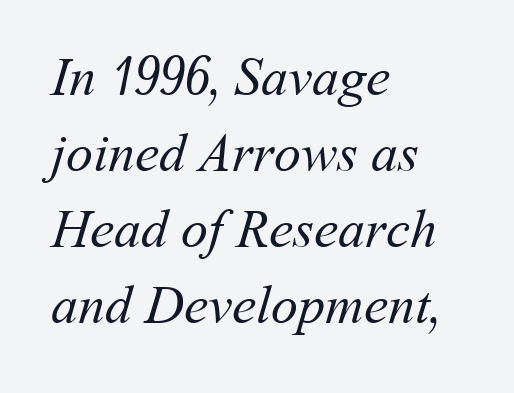
{"bold": "no", "weight": "regular", "width": "normal", "stroke_contrast": "medium", "x_height": "medium", "monospaced": "no", "underline": "no", "align": "left", "line_spacing": "normal", "line_spacing_ratio": 1.41, "letter_spacing": "normal", "letter_spacing_em": 0.0, "glyph_px": 54}
